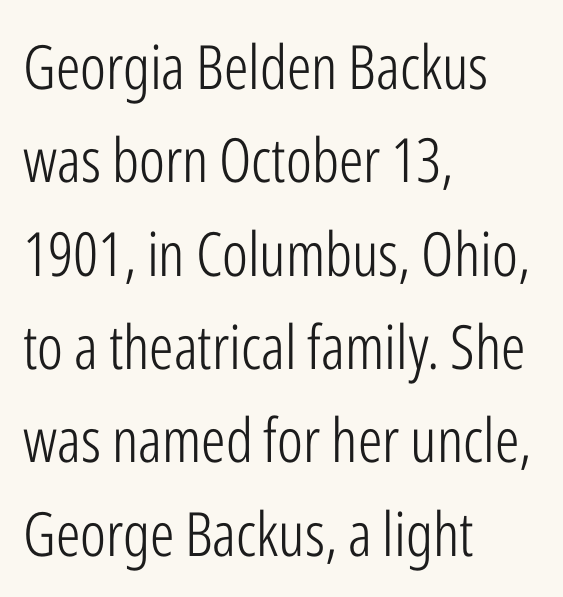
{"serif": "no", "italic": "no", "bold": "no", "weight": "light", "width": "condensed", "stroke_contrast": "low", "x_height": "medium", "monospaced": "no", "underline": "no", "align": "left", "line_spacing": "normal", "line_spacing_ratio": 1.53, "letter_spacing": "normal", "letter_spacing_em": 0.0, "glyph_px": 61}
